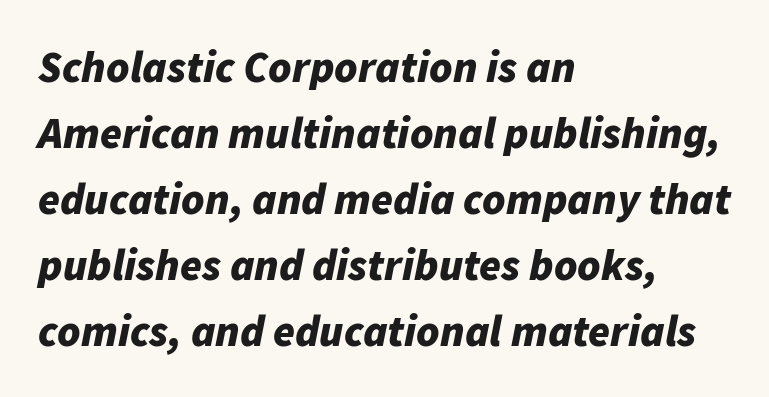
{"italic": "yes", "lean": "right", "slant_degrees": 11, "bold": "yes", "weight": "bold", "width": "normal", "stroke_contrast": "low", "x_height": "medium", "monospaced": "no", "underline": "no", "align": "left", "line_spacing": "normal", "line_spacing_ratio": 1.5, "letter_spacing": "normal", "letter_spacing_em": 0.0, "glyph_px": 44}
